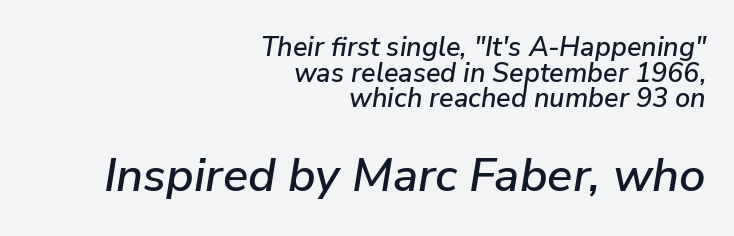
{"italic": "yes", "lean": "right", "slant_degrees": 9, "width": "normal", "stroke_contrast": "low", "x_height": "medium", "monospaced": "no", "underline": "no", "align": "right", "line_spacing": "tight", "line_spacing_ratio": 0.95, "letter_spacing": "normal", "letter_spacing_em": 0.0, "larger_block": "second", "size_ratio": 1.74, "glyph_px": 47}
